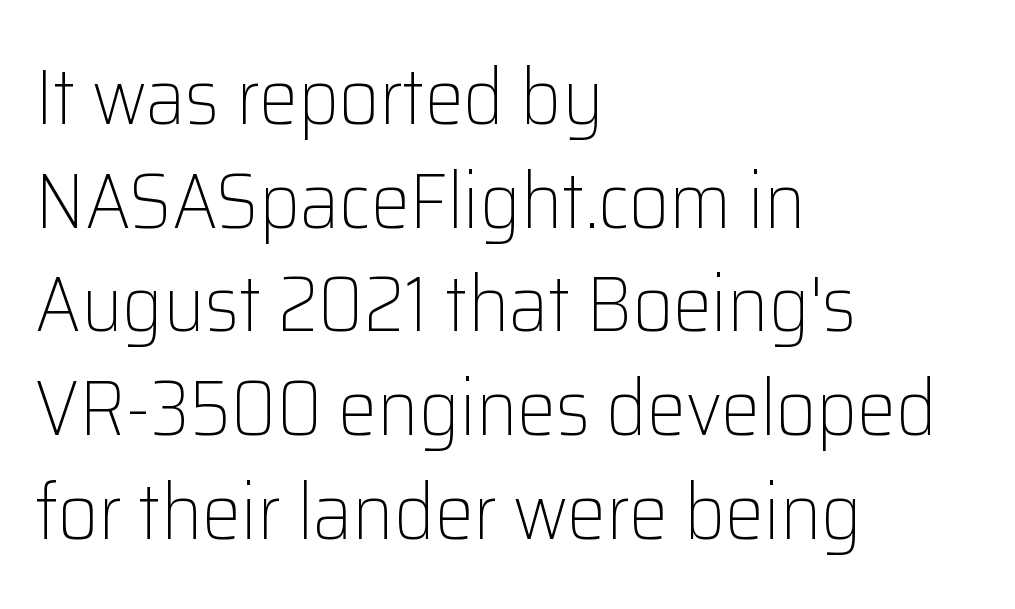
The image shows 78 px light sans-serif type, upright; set left-aligned, normal line spacing (1.33x), normal letter spacing, not underlined; low stroke contrast and a medium x-height.
